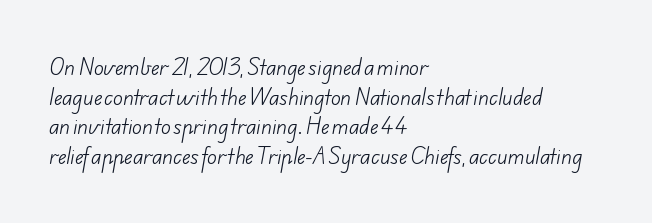
Q: Is the text bold? A: No.
Q: Is the text underlined? A: No.
Q: How is the paragraph aligned? A: Left-aligned.
Q: Is the spacing between letters normal or unusually wide? A: Normal.
Q: Is the spacing between lines tight, normal or loose? A: Normal.
